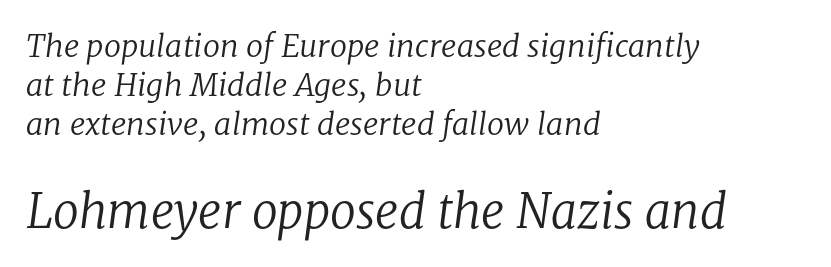
Typesetter's note — lower block bumped up in size, upper block left smaller. The typesetting does not lean heavy: it is not bold. The passage is arranged the way most books set body copy — flush left. Letters rest on an invisible, unmarked baseline. The passage shown has conventional tracking throughout. Does the lettering tilt? It does — this is italic.
